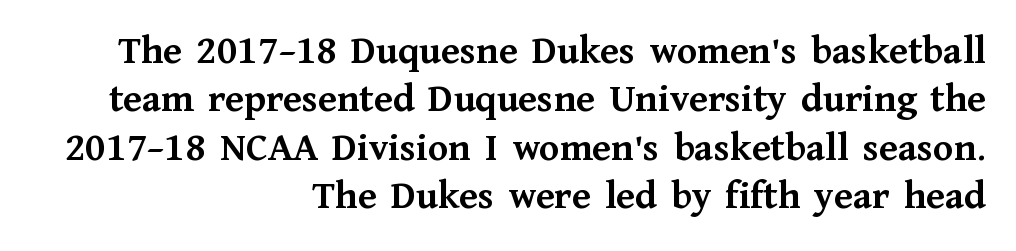
Is the letter spacing exaggerated? No — it looks like the ordinary default. The typeface chosen for these lines features serifs. Each line ends at the same right margin while the left side varies. Its strokes are broad and dark, the hallmark of bold type. Proportional: the letters do not fall into vertical columns. If you drew a line through each stem, it would be perfectly vertical.
